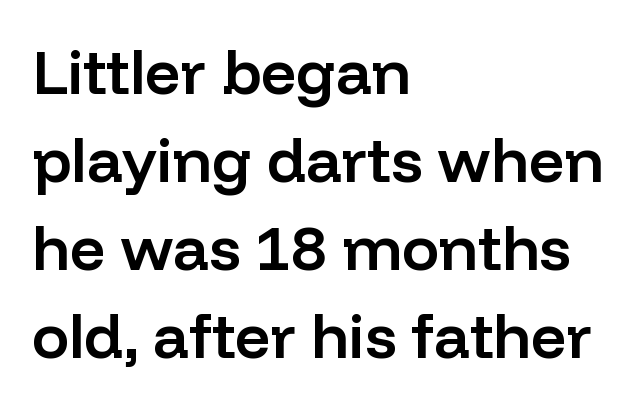
In terms of weight, the rendering is demibold, just under bold. Character widths vary here, with narrow letters taking less room than wide ones. What kind of face is this? One without serifs — a sans. Casual observation: everything's shoved over to the left. Words appear dense and cohesive because spacing is normal. The zone under the glyphs is completely vacant.
